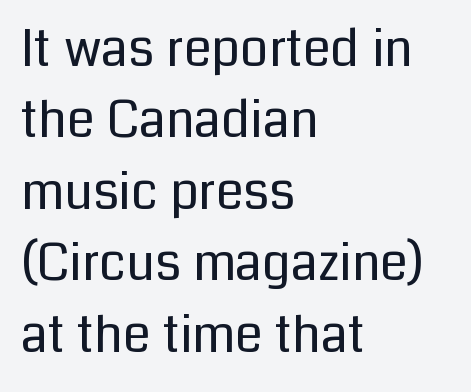
Q: Is the text bold? A: No.
Q: Is the text italic (slanted)? A: No, it is upright.
Q: Is the typeface a serif or a sans-serif typeface? A: Sans-serif.
Q: Is the text underlined? A: No.
Q: How is the paragraph aligned? A: Left-aligned.
Q: Is the spacing between letters normal or unusually wide? A: Normal.
Q: Is the spacing between lines tight, normal or loose? A: Normal.
Q: Width (condensed, normal, or wide)? A: Normal.
Q: Stroke contrast? A: Low.
Q: x-height? A: Medium.
Q: Monospaced? A: No.
